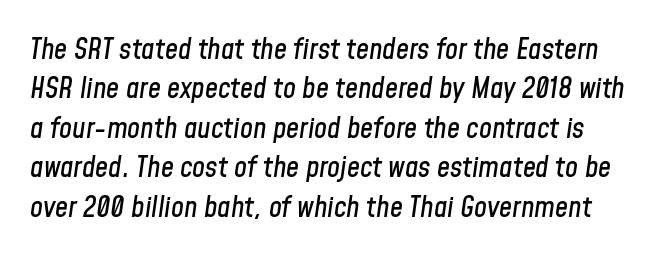
The image shows 29 px condensed type, italic (leaning right); set normal line spacing (1.36x), normal letter spacing, not underlined; low stroke contrast and a medium x-height.
